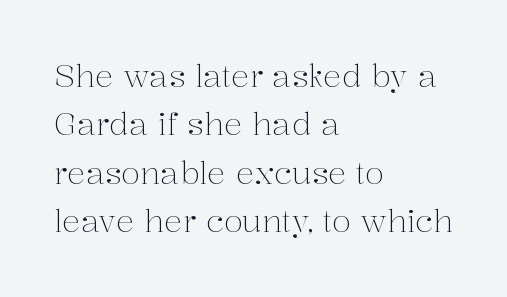
{"serif": "yes", "italic": "no", "bold": "no", "weight": "light", "width": "normal", "stroke_contrast": "medium", "x_height": "medium", "monospaced": "no", "underline": "no", "align": "left", "line_spacing": "normal", "line_spacing_ratio": 1.56, "letter_spacing": "normal", "letter_spacing_em": 0.0, "glyph_px": 31}
